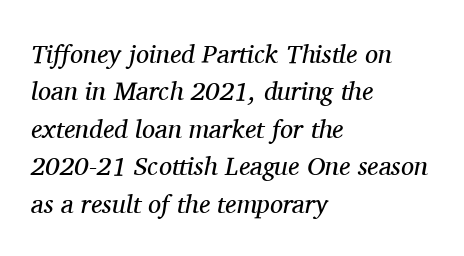
{"italic": "yes", "lean": "right", "slant_degrees": 11, "bold": "no", "underline": "no", "align": "left", "line_spacing": "normal", "line_spacing_ratio": 1.44, "letter_spacing": "normal", "letter_spacing_em": 0.0, "glyph_px": 26}
